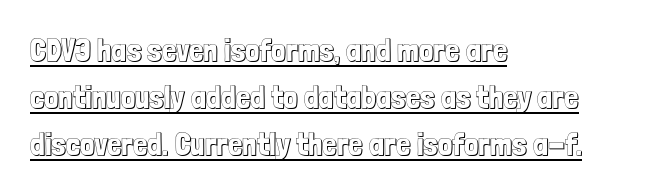
Does a line run under the words? Yes, clearly. Notice how descenders clear the ascenders below comfortably — that's standard leading. Glyph-to-glyph distance matches everyday printed text. Do the characters align in a grid? No, the font is proportional. Caption: multi-line text, flush left, ragged right. Posture: upright roman.
